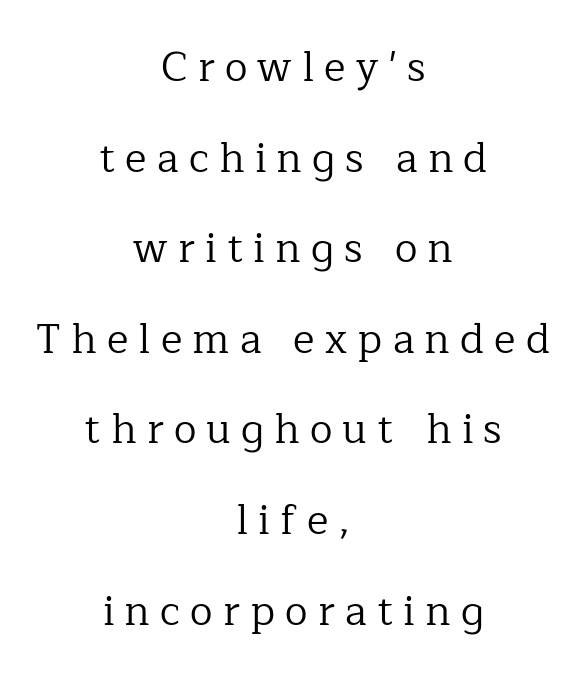
The image shows 41 px regular-weight serif type, upright; set centered, loose line spacing (2.21x), unusually wide letter spacing (+0.25 em), not underlined; low stroke contrast and a medium x-height.
